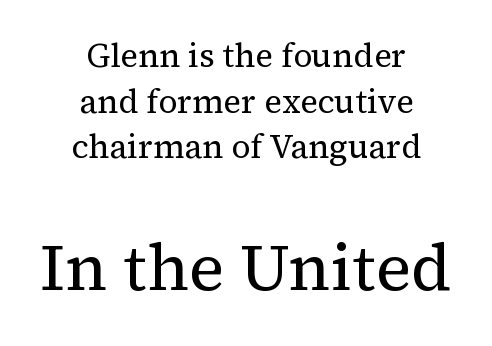
You could not count columns in this text — the font is proportionally spaced. Larger block? The one below; the one above is distinctly smaller. Layout note: lines centered. Serifs: yes, visible at the terminals of the letterforms. Unlike italic type, these characters show no tilt at all.
